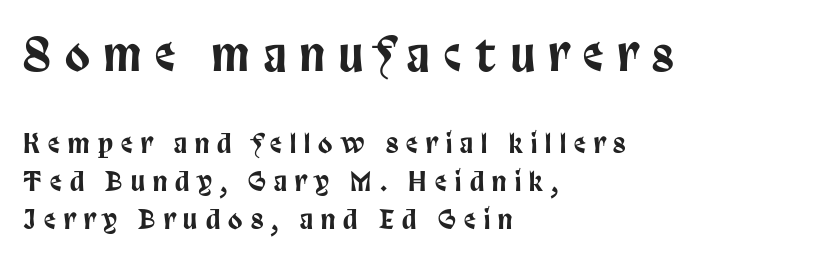
Q: Is the text italic (slanted)? A: No, it is upright.
Q: Is the typeface a serif or a sans-serif typeface? A: Sans-serif.
Q: Is the text underlined? A: No.
Q: How is the paragraph aligned? A: Left-aligned.
Q: Is the spacing between letters normal or unusually wide? A: Unusually wide.
Q: Is the spacing between lines tight, normal or loose? A: Normal.
Q: Which block of text is set in a larger size, the first (top) or the second (bottom)? A: The first (top) one.
Q: Width (condensed, normal, or wide)? A: Condensed.
Q: Stroke contrast? A: Low.
Q: x-height? A: Large.
Q: Monospaced? A: No.
